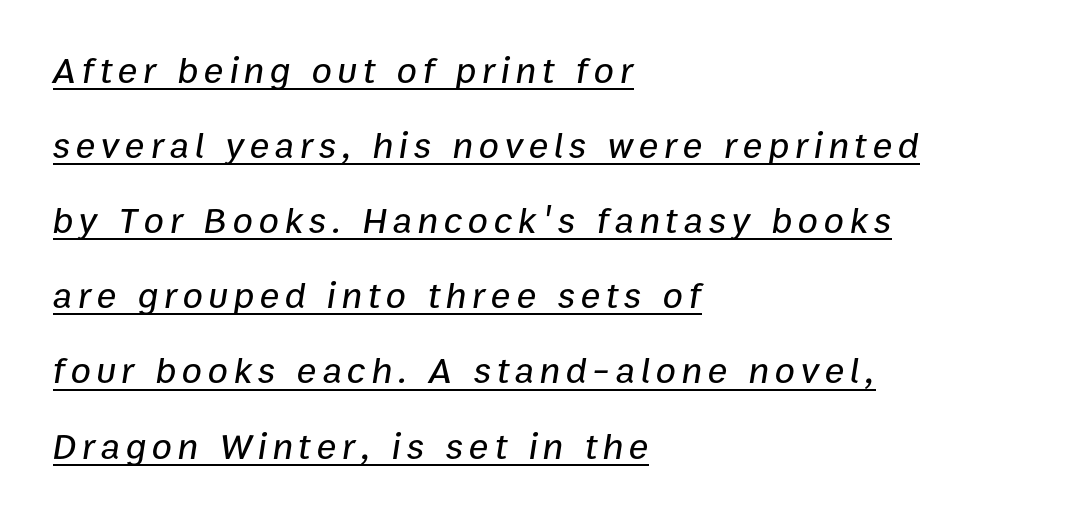
{"italic": "yes", "lean": "right", "slant_degrees": 9, "width": "normal", "stroke_contrast": "low", "x_height": "medium", "monospaced": "no", "underline": "yes", "align": "left", "line_spacing": "loose", "line_spacing_ratio": 2.03, "glyph_px": 37}
